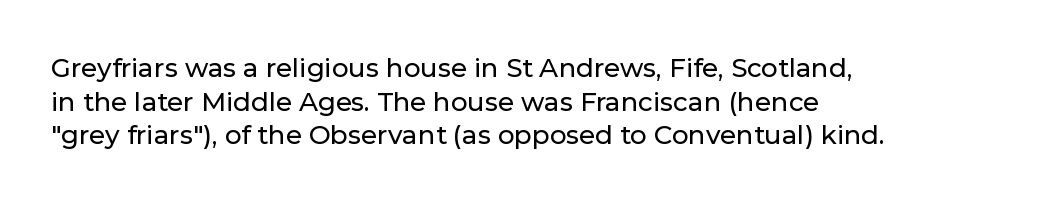
The image shows 26 px text type, upright; set left-aligned, normal line spacing (1.29x), normal letter spacing, not underlined.
